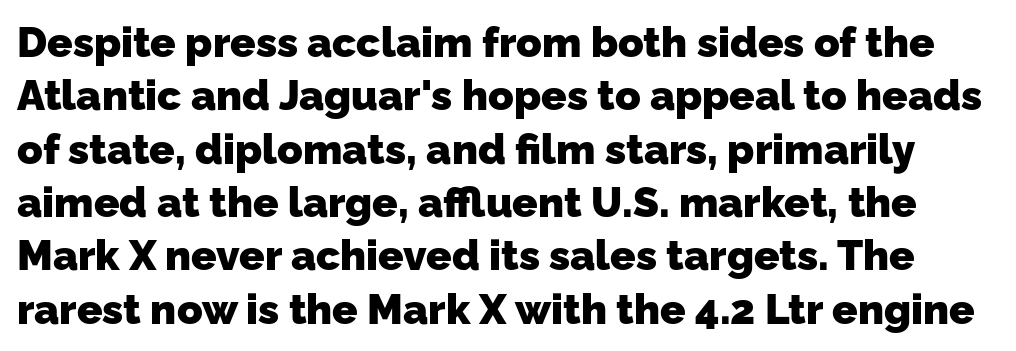
The tracking reads as untouched default to a designer's eye. Beneath every word, the page is bare. The type family on display is of the sans-serif kind. Looks like regular typesetting: each glyph gets only the width it needs. You'd pick this weight for a headline — it's a proper bold. Regular leading.
